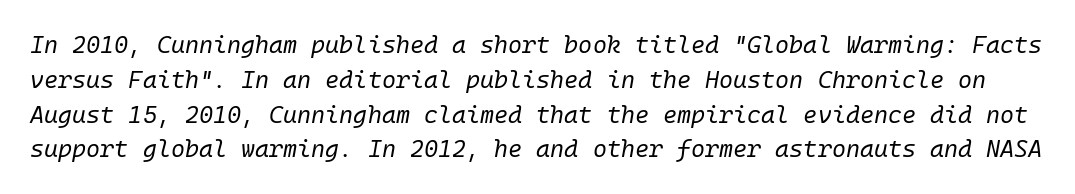
This rendering features lettering with no underline. A typesetter would mark this as italic. Between one letter and the next there's only the usual sliver of space. Regular leading. The cut favours lightness, reaching ordinary text weight at its darkest.
